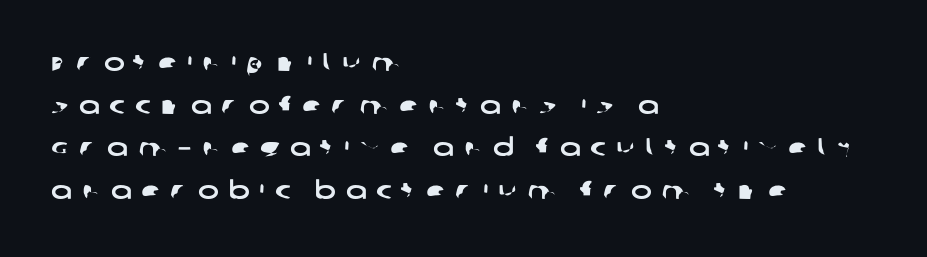
The image shows 25 px text type; set left-aligned, line spacing 1.71x, unusually wide letter spacing (+0.4 em), not underlined.
